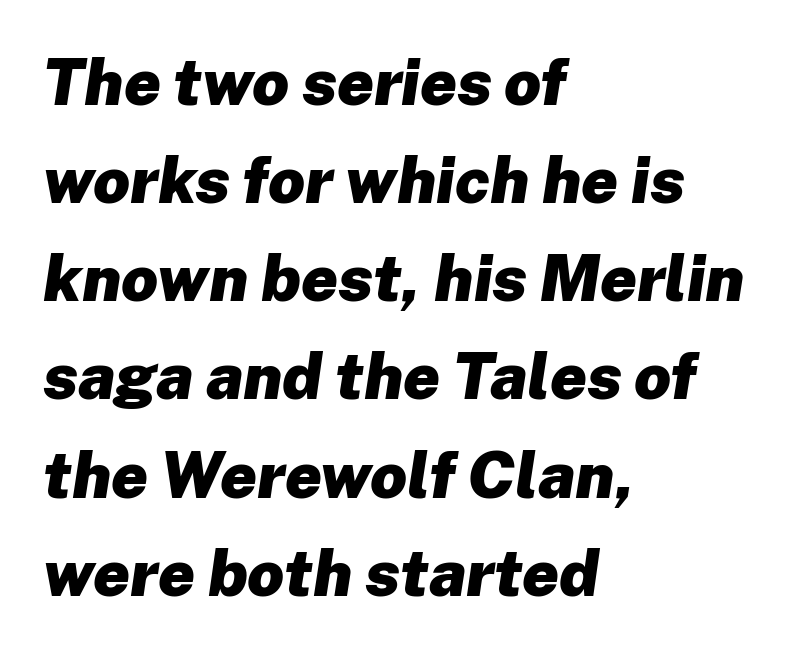
{"italic": "yes", "lean": "right", "slant_degrees": 8, "bold": "yes", "weight": "heavy", "width": "normal", "stroke_contrast": "low", "x_height": "medium", "monospaced": "no", "underline": "no", "align": "left", "line_spacing": "normal", "line_spacing_ratio": 1.51, "letter_spacing": "normal", "letter_spacing_em": 0.0, "glyph_px": 65}
